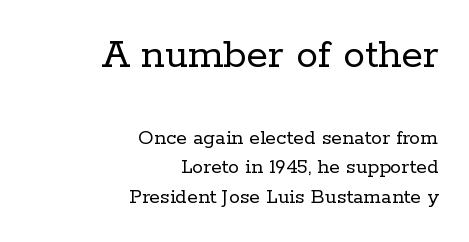
The image shows 44 px regular-weight serif type, upright; set right-aligned, normal line spacing (1.35x), normal letter spacing, not underlined; the first (top) block is 2.0x larger; low stroke contrast and a medium x-height.
